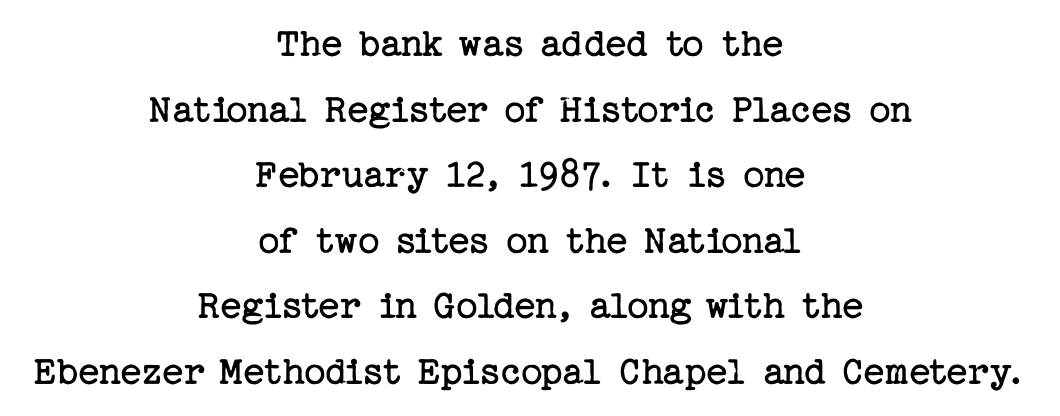
Q: Is the text bold? A: No.
Q: Is the text italic (slanted)? A: No, it is upright.
Q: Is the typeface a serif or a sans-serif typeface? A: Serif.
Q: Is the text underlined? A: No.
Q: How is the paragraph aligned? A: Centered.
Q: Is the spacing between letters normal or unusually wide? A: Normal.
Q: Is the spacing between lines tight, normal or loose? A: Normal.
Q: Width (condensed, normal, or wide)? A: Normal.
Q: Stroke contrast? A: Low.
Q: x-height? A: Medium.
